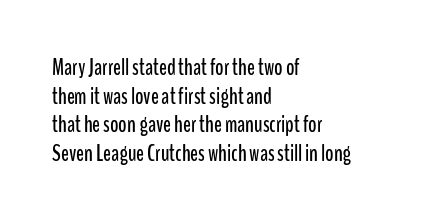
Quick note: not italic, upright. The letters sit at their default tracking, neither squeezed nor spread. The space between consecutive lines is moderate. This sample is left-justified, so line endings fall wherever the words run out. The string is rendered with underlining switched off.
